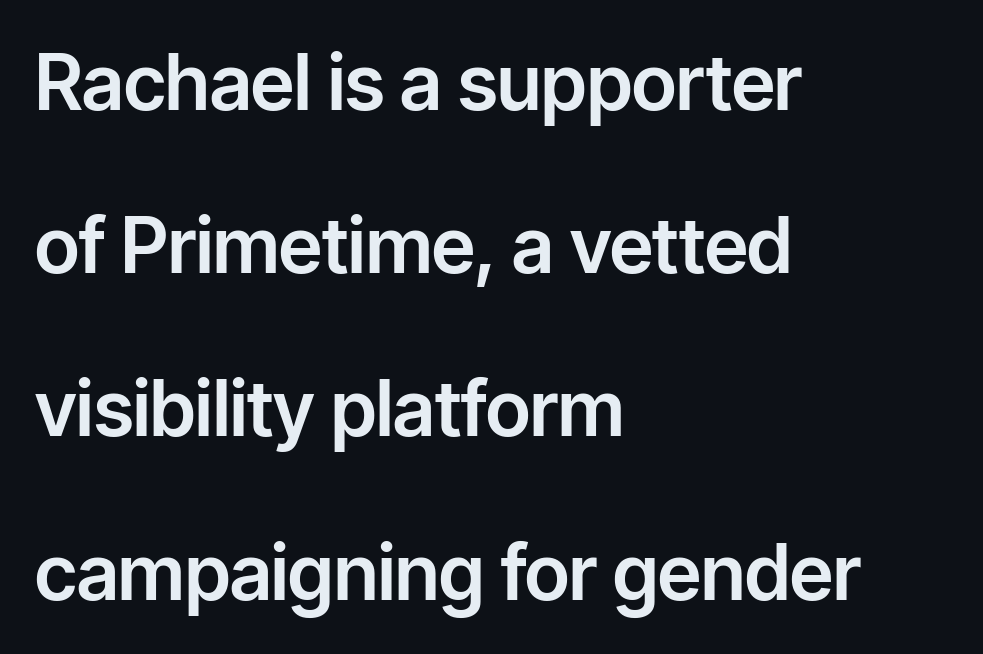
Q: Is the text italic (slanted)? A: No, it is upright.
Q: Is the typeface a serif or a sans-serif typeface? A: Sans-serif.
Q: Is the text underlined? A: No.
Q: How is the paragraph aligned? A: Left-aligned.
Q: Is the spacing between letters normal or unusually wide? A: Normal.
Q: Is the spacing between lines tight, normal or loose? A: Loose.
Q: Width (condensed, normal, or wide)? A: Normal.
Q: Stroke contrast? A: Low.
Q: x-height? A: Medium.
Q: Monospaced? A: No.
